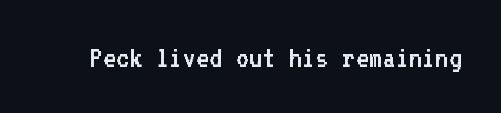
{"serif": "no", "italic": "no", "bold": "no", "weight": "regular", "width": "normal", "stroke_contrast": "low", "x_height": "medium", "monospaced": "yes", "underline": "no", "letter_spacing": "normal", "letter_spacing_em": 0.0, "glyph_px": 32}
